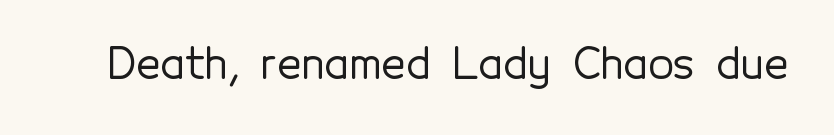
The image shows 42 px sans-serif type, upright; set normal letter spacing, not underlined; a medium x-height.
